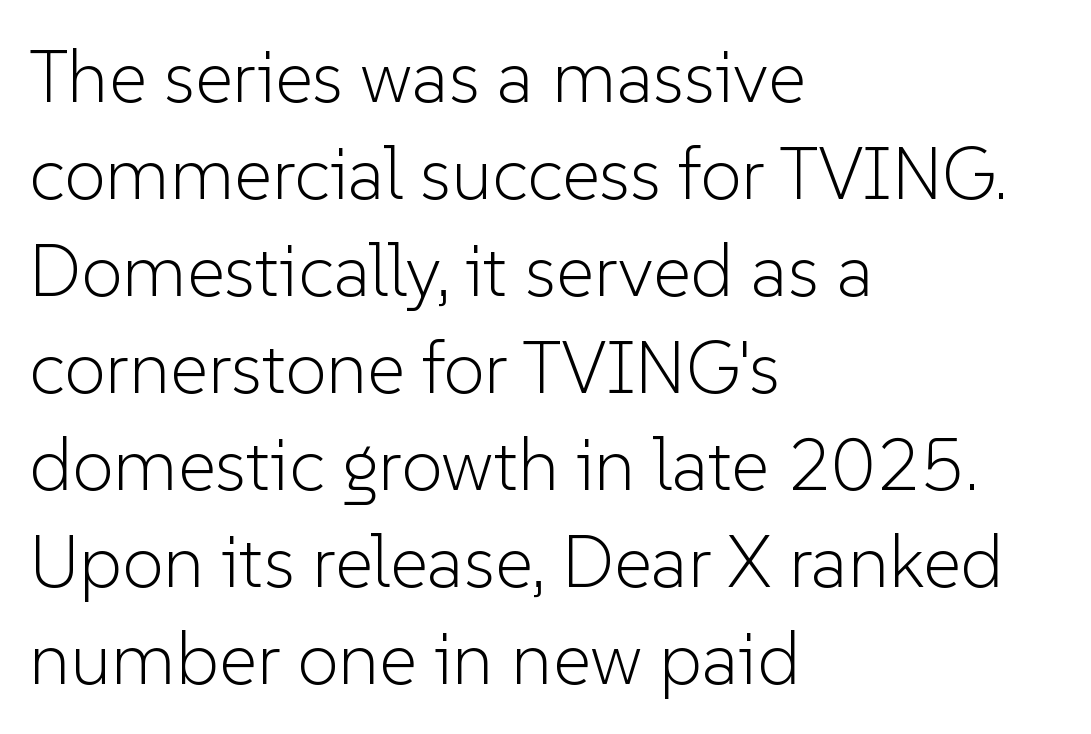
{"serif": "no", "italic": "no", "bold": "no", "weight": "light", "width": "normal", "stroke_contrast": "low", "x_height": "medium", "monospaced": "no", "underline": "no", "align": "left", "line_spacing": "normal", "line_spacing_ratio": 1.31, "letter_spacing": "normal", "letter_spacing_em": 0.0, "glyph_px": 74}
